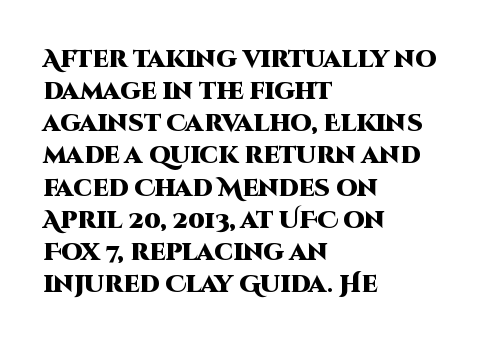
The image shows 24 px bold type, upright; set left-aligned, normal line spacing (1.34x), normal letter spacing, not underlined.
